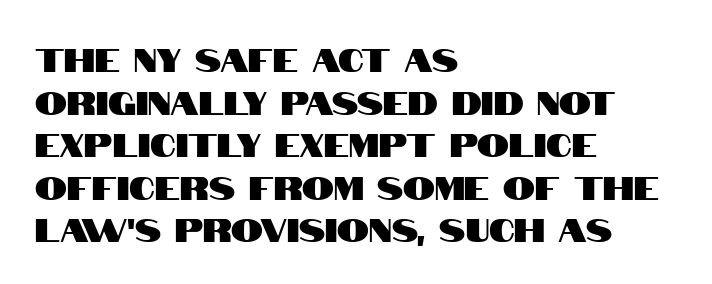
Q: Is the text italic (slanted)? A: No, it is upright.
Q: Is the typeface a serif or a sans-serif typeface? A: Sans-serif.
Q: Is the text underlined? A: No.
Q: How is the paragraph aligned? A: Left-aligned.
Q: Is the spacing between letters normal or unusually wide? A: Normal.
Q: Is the spacing between lines tight, normal or loose? A: Normal.
Q: Width (condensed, normal, or wide)? A: Condensed.
Q: Stroke contrast? A: High.
Q: x-height? A: Large.
Q: Monospaced? A: No.
